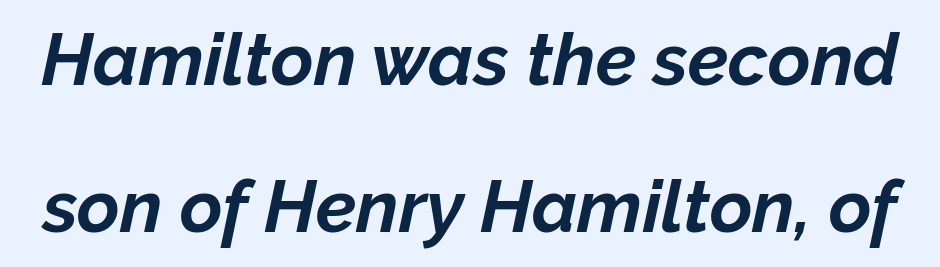
Q: Is the text bold? A: Yes.
Q: Is the text italic (slanted)? A: Yes, it leans right by about 12 degrees.
Q: Is the text underlined? A: No.
Q: Is the spacing between letters normal or unusually wide? A: Normal.
Q: Is the spacing between lines tight, normal or loose? A: Loose.
Q: Width (condensed, normal, or wide)? A: Normal.
Q: Stroke contrast? A: Low.
Q: x-height? A: Medium.
Q: Monospaced? A: No.
